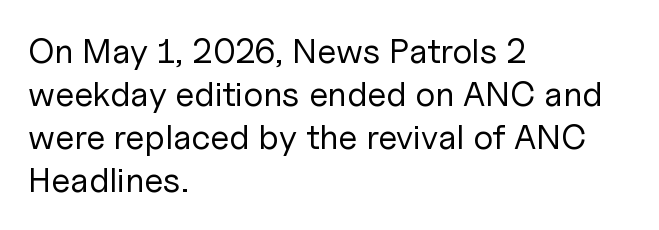
The face used here is rendered with its standard letterfit. The text block is weighted toward the left margin, trailing off unevenly rightward. Letters rest on an invisible, unmarked baseline. Nope, no serifs anywhere on these letters.
